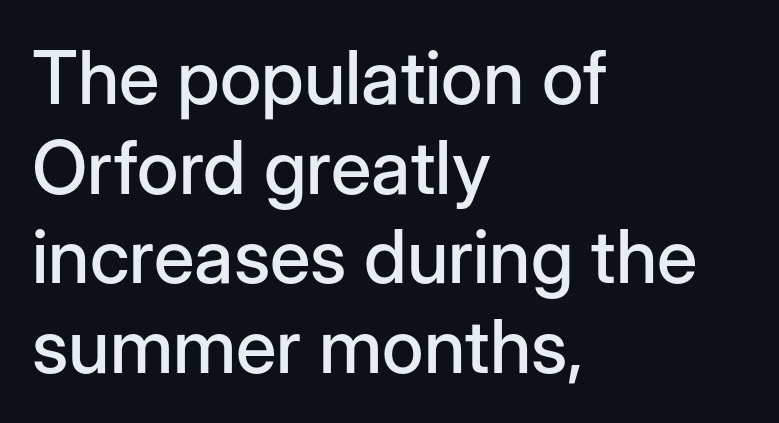
Does the type have serifs? No, each stem ends abruptly. Unmarked baselines from the first word to the last. Each line starts at the same left margin while the right side varies. Does the lettering tilt? It doesn't — this is upright. This sample has the flowing, uneven cadence of proportional lettering.
